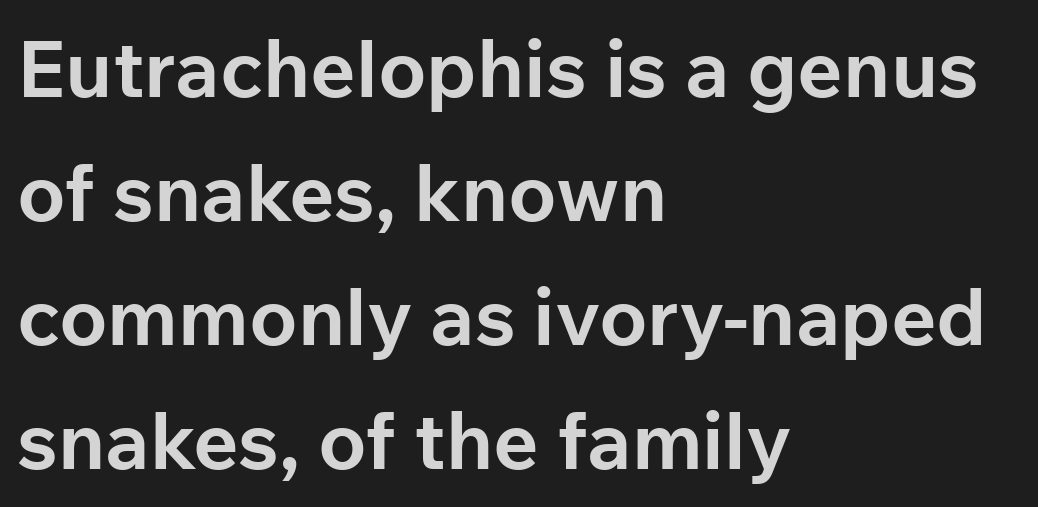
Students, this is bold: see how much ink each stroke carries. Short note: letters normally spaced. The rendering uses natural spacing where letterforms have individual widths. In terms of leading, this rendering sits right in the middle. The font family rendered here belongs to the sans-serif group. The typography opts for an upright posture over an oblique one.
